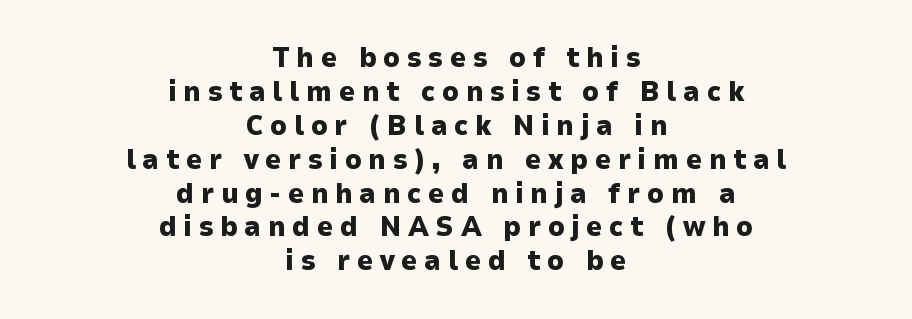
The image shows 28 px heavy sans-serif type, upright; set centered, line spacing 1.21x, unusually wide letter spacing (+0.24 em), not underlined; low stroke contrast and a medium x-height.
